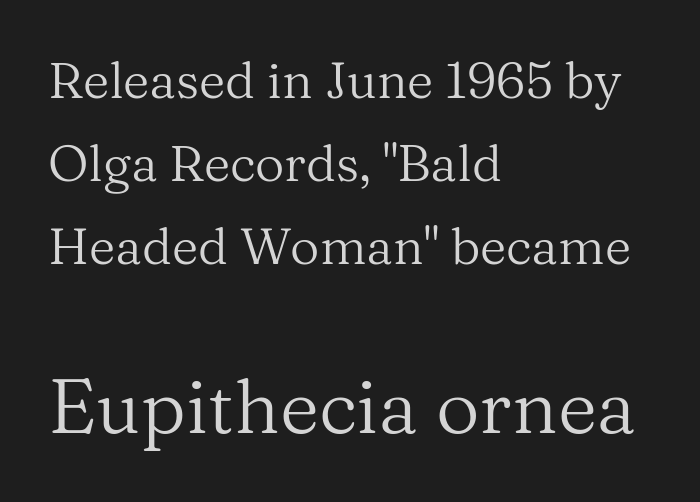
{"serif": "yes", "italic": "no", "bold": "no", "weight": "regular", "width": "normal", "stroke_contrast": "medium", "x_height": "medium", "monospaced": "no", "underline": "no", "align": "left", "line_spacing": "normal", "line_spacing_ratio": 1.63, "letter_spacing": "normal", "letter_spacing_em": 0.0, "larger_block": "second", "size_ratio": 1.49, "glyph_px": 76}
